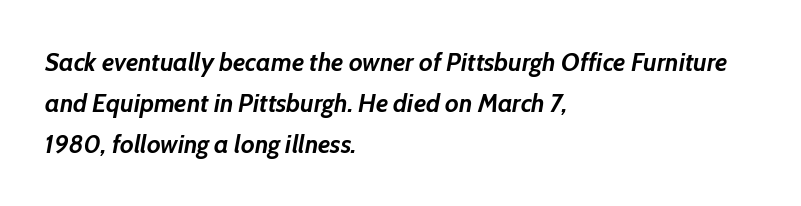
Q: Is the text bold? A: Yes.
Q: Is the text italic (slanted)? A: Yes, it leans right by about 10 degrees.
Q: Is the text underlined? A: No.
Q: How is the paragraph aligned? A: Left-aligned.
Q: Is the spacing between letters normal or unusually wide? A: Normal.
Q: Is the spacing between lines tight, normal or loose? A: Normal.
